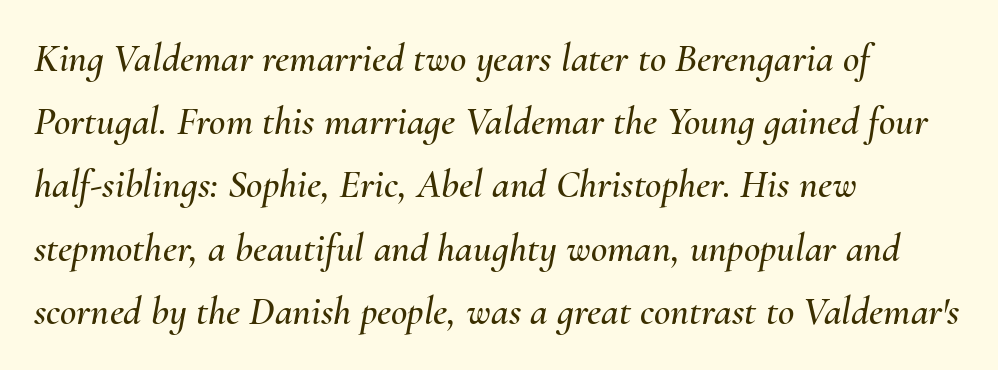
The image shows 40 px text type, italic (leaning right); set left-aligned, normal line spacing (1.58x), normal letter spacing, not underlined; medium stroke contrast and a small x-height.
